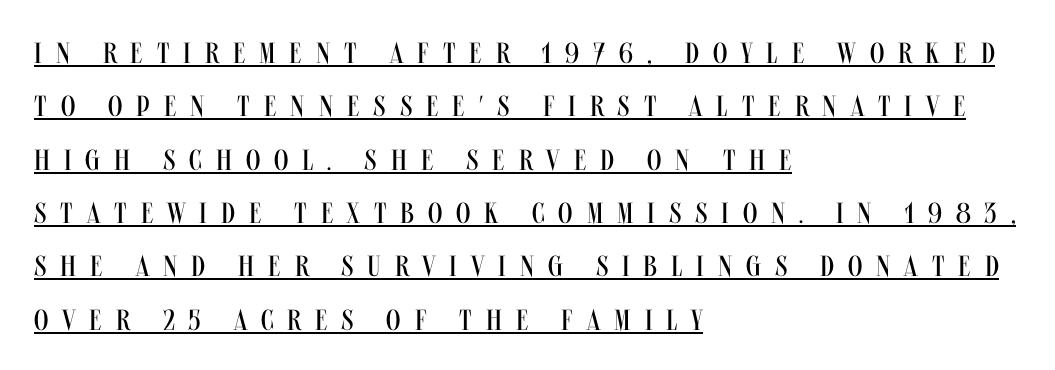
The face used here is proportionally spaced, like ordinary book or web type. All the whitespace from short lines collects on the right. Is this a heavy cut? Hardly; it is regular or lighter. The passage shown has open, widely tracked lettering throughout.
